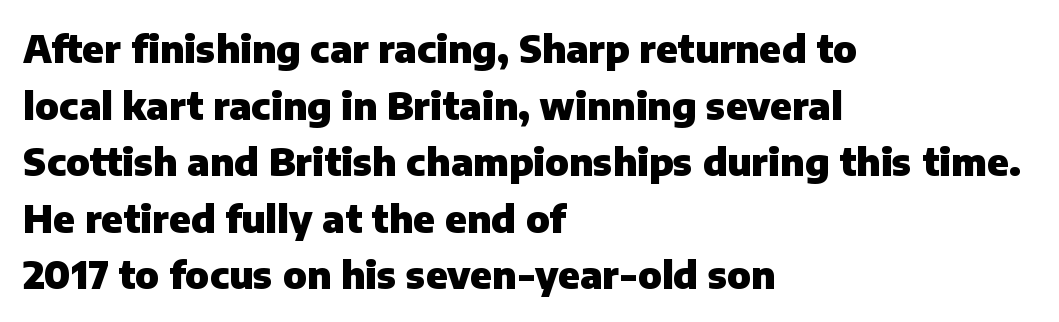
Q: Is the text bold? A: Yes.
Q: Is the text italic (slanted)? A: No, it is upright.
Q: Is the typeface a serif or a sans-serif typeface? A: Sans-serif.
Q: Is the text underlined? A: No.
Q: How is the paragraph aligned? A: Left-aligned.
Q: Is the spacing between letters normal or unusually wide? A: Normal.
Q: Is the spacing between lines tight, normal or loose? A: Normal.
Q: Width (condensed, normal, or wide)? A: Normal.
Q: Stroke contrast? A: Low.
Q: x-height? A: Medium.
Q: Monospaced? A: No.
